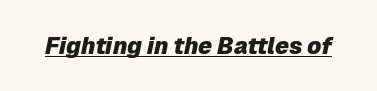
The image shows 23 px bold type, italic (leaning right); set normal letter spacing, underlined.
